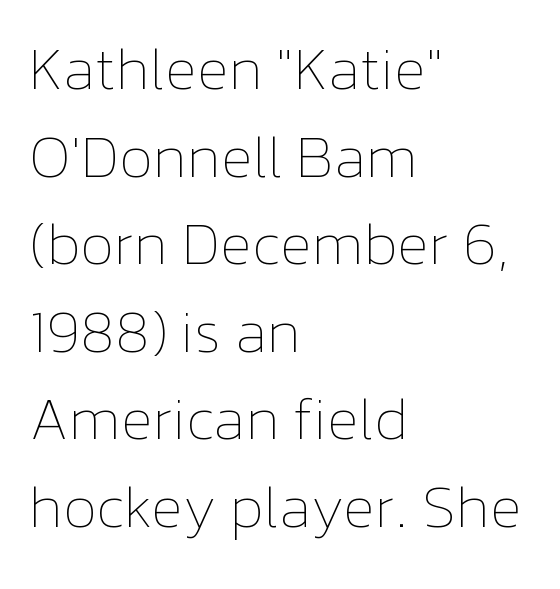
Q: Is the text bold? A: No.
Q: Is the text italic (slanted)? A: No, it is upright.
Q: Is the text underlined? A: No.
Q: How is the paragraph aligned? A: Left-aligned.
Q: Is the spacing between letters normal or unusually wide? A: Normal.
Q: Is the spacing between lines tight, normal or loose? A: Normal.
Q: Width (condensed, normal, or wide)? A: Normal.
Q: Stroke contrast? A: Low.
Q: x-height? A: Medium.
Q: Monospaced? A: No.
